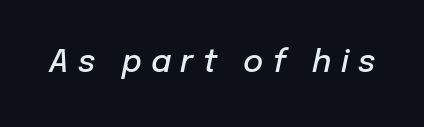
This sample has the flowing, uneven cadence of proportional lettering. Here the glyphs are tracked loosely, breaking word shapes into spaced letters. The rendering uses a semibold face; strokes are thickened but not to full bold. Only glyphs here, with clear space below each row. Slant detected: the letters are inclined.
